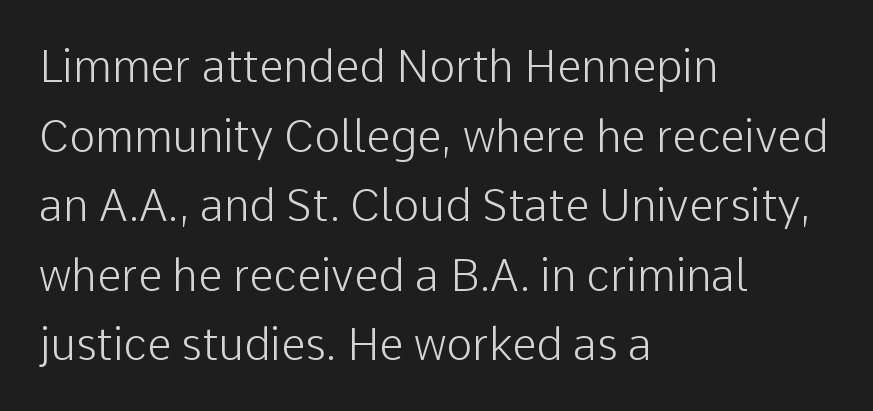
Q: Is the text bold? A: No.
Q: Is the text italic (slanted)? A: No, it is upright.
Q: Is the typeface a serif or a sans-serif typeface? A: Sans-serif.
Q: Is the text underlined? A: No.
Q: How is the paragraph aligned? A: Left-aligned.
Q: Is the spacing between letters normal or unusually wide? A: Normal.
Q: Is the spacing between lines tight, normal or loose? A: Normal.
Q: Width (condensed, normal, or wide)? A: Normal.
Q: Stroke contrast? A: Low.
Q: x-height? A: Medium.
Q: Monospaced? A: No.
